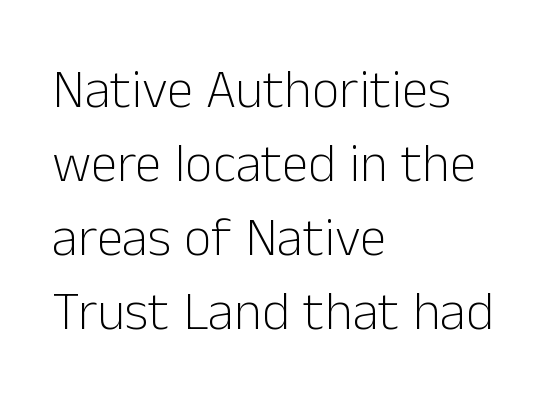
Q: Is the text bold? A: No.
Q: Is the text italic (slanted)? A: No, it is upright.
Q: Is the typeface a serif or a sans-serif typeface? A: Sans-serif.
Q: Is the text underlined? A: No.
Q: How is the paragraph aligned? A: Left-aligned.
Q: Is the spacing between letters normal or unusually wide? A: Normal.
Q: Is the spacing between lines tight, normal or loose? A: Normal.
Q: Width (condensed, normal, or wide)? A: Normal.
Q: Stroke contrast? A: Low.
Q: x-height? A: Medium.
Q: Monospaced? A: No.
